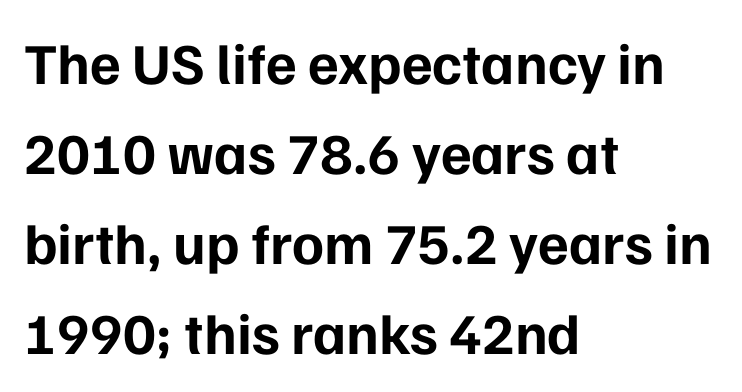
{"serif": "no", "italic": "no", "bold": "yes", "weight": "bold", "width": "normal", "stroke_contrast": "low", "x_height": "medium", "monospaced": "no", "underline": "no", "align": "left", "line_spacing": "normal", "line_spacing_ratio": 1.55, "letter_spacing": "normal", "letter_spacing_em": 0.0, "glyph_px": 58}
